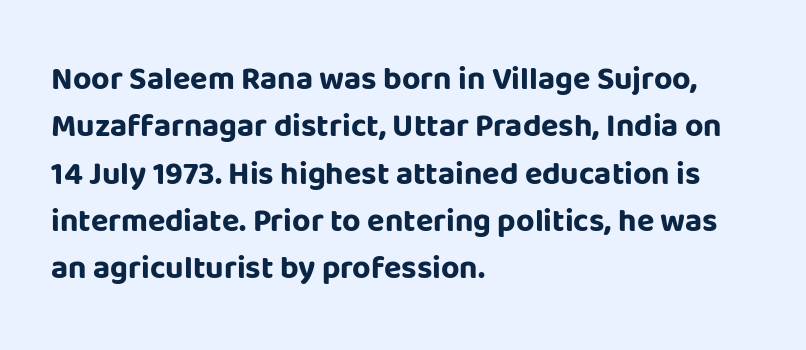
{"serif": "no", "italic": "no", "bold": "yes", "weight": "bold", "width": "normal", "stroke_contrast": "low", "x_height": "large", "monospaced": "no", "underline": "no", "align": "left", "line_spacing": "normal", "line_spacing_ratio": 1.48, "letter_spacing": "normal", "letter_spacing_em": 0.0, "glyph_px": 32}
